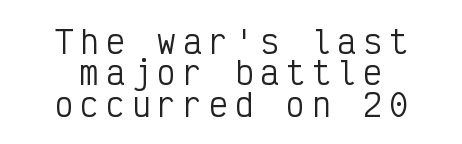
{"serif": "no", "italic": "no", "bold": "no", "weight": "regular", "width": "condensed", "stroke_contrast": "low", "x_height": "medium", "monospaced": "yes", "underline": "no", "align": "center", "line_spacing": "tight", "line_spacing_ratio": 1.01, "letter_spacing": "wide", "letter_spacing_em": 0.23, "glyph_px": 31}
